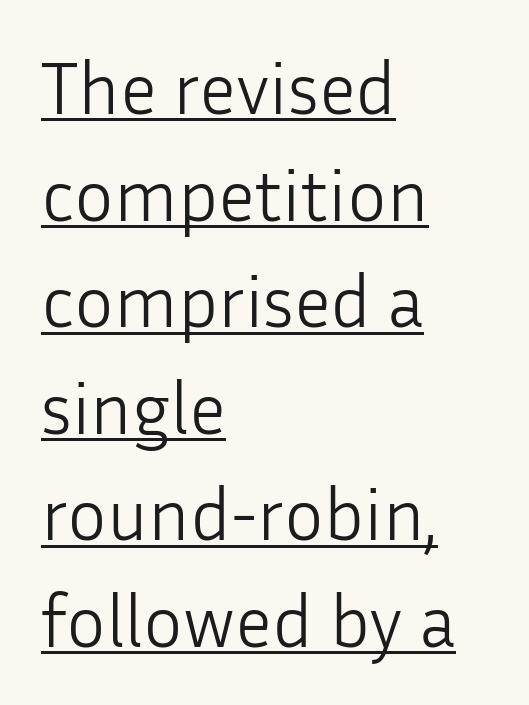
Q: Is the text bold? A: No.
Q: Is the text italic (slanted)? A: No, it is upright.
Q: Is the typeface a serif or a sans-serif typeface? A: Sans-serif.
Q: Is the text underlined? A: Yes.
Q: How is the paragraph aligned? A: Left-aligned.
Q: Is the spacing between letters normal or unusually wide? A: Normal.
Q: Is the spacing between lines tight, normal or loose? A: Normal.
Q: Width (condensed, normal, or wide)? A: Normal.
Q: Stroke contrast? A: Low.
Q: x-height? A: Medium.
Q: Monospaced? A: No.
